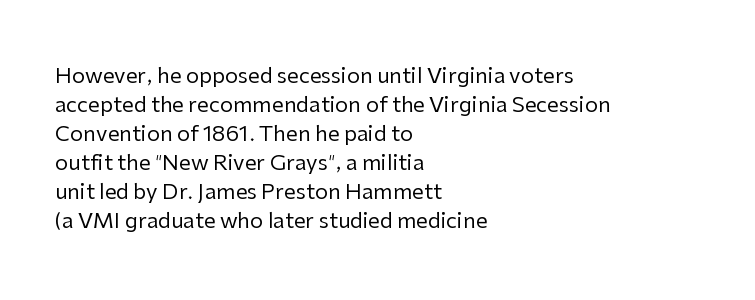
The image shows 21 px text type, upright; set left-aligned, normal line spacing (1.38x), normal letter spacing, not underlined.
